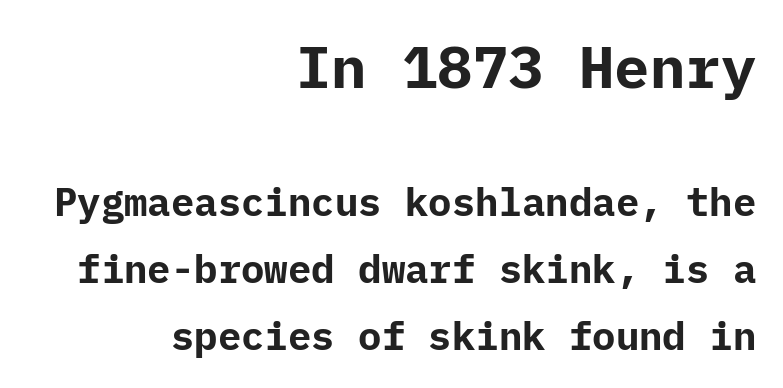
Pretty heavy lettering here — definitely bold. Rendered with straight, roman letterforms. The passage shown is not underscored anywhere. Words appear dense and cohesive because spacing is normal.
